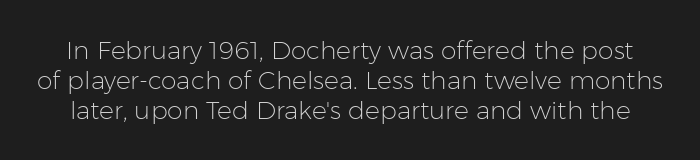
Q: Is the text bold? A: No.
Q: Is the text italic (slanted)? A: No, it is upright.
Q: Is the text underlined? A: No.
Q: Is the spacing between letters normal or unusually wide? A: Normal.
